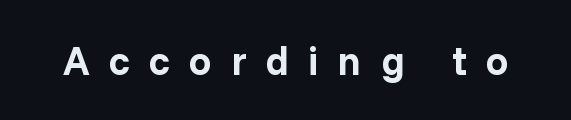
Q: Is the text bold? A: Yes.
Q: Is the text italic (slanted)? A: No, it is upright.
Q: Is the typeface a serif or a sans-serif typeface? A: Sans-serif.
Q: Is the text underlined? A: No.
Q: Is the spacing between letters normal or unusually wide? A: Unusually wide.
Q: Width (condensed, normal, or wide)? A: Normal.
Q: Stroke contrast? A: Low.
Q: x-height? A: Medium.
Q: Monospaced? A: No.
